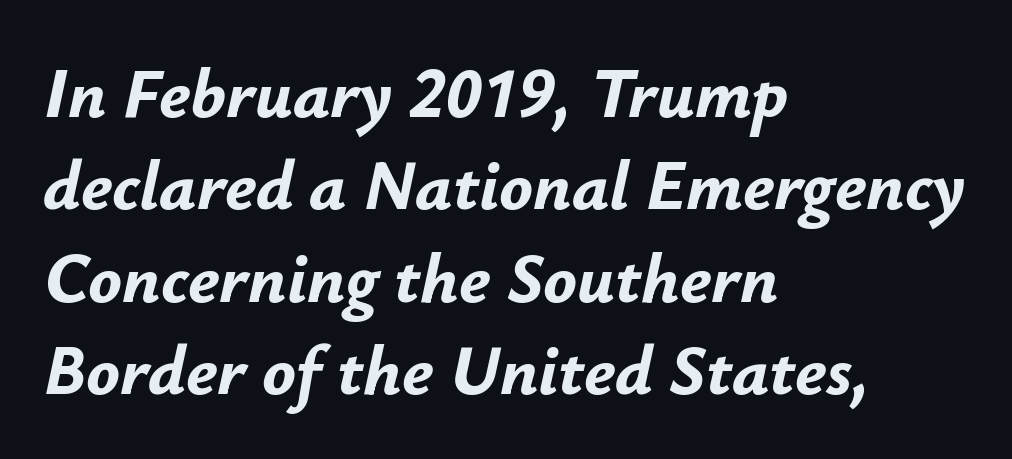
Q: Is the text bold? A: Yes.
Q: Is the text italic (slanted)? A: Yes, it leans right by about 12 degrees.
Q: Is the text underlined? A: No.
Q: How is the paragraph aligned? A: Left-aligned.
Q: Is the spacing between letters normal or unusually wide? A: Normal.
Q: Is the spacing between lines tight, normal or loose? A: Normal.
Q: Width (condensed, normal, or wide)? A: Normal.
Q: Stroke contrast? A: Low.
Q: x-height? A: Small.
Q: Monospaced? A: No.
